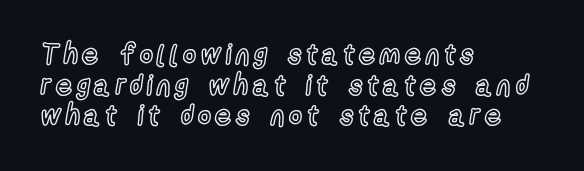
The image shows 28 px condensed type; set left-aligned, tight line spacing (1.09x), not underlined; a medium x-height.
